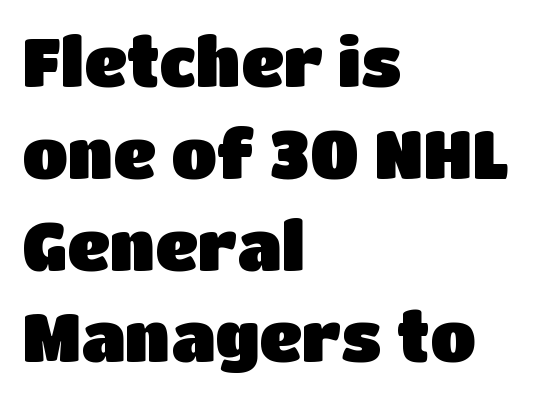
The image shows 67 px sans-serif type, upright; set left-aligned, normal line spacing (1.37x), normal letter spacing, not underlined; low stroke contrast and a large x-height.
